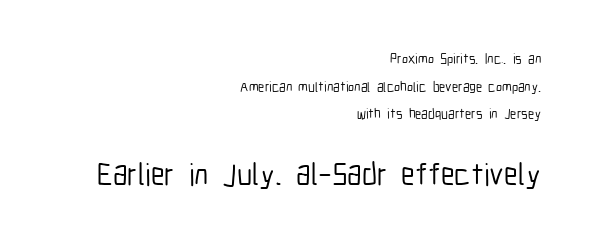
Serifs: no, the terminals of the letterforms are clean. You could call the tracking neutral — neither tight nor loose. A clean baseline with only descenders dipping below it. Which of the two is more prominent by size? The second, at the bottom. Line spacing here is loose. Upright lettering throughout.
